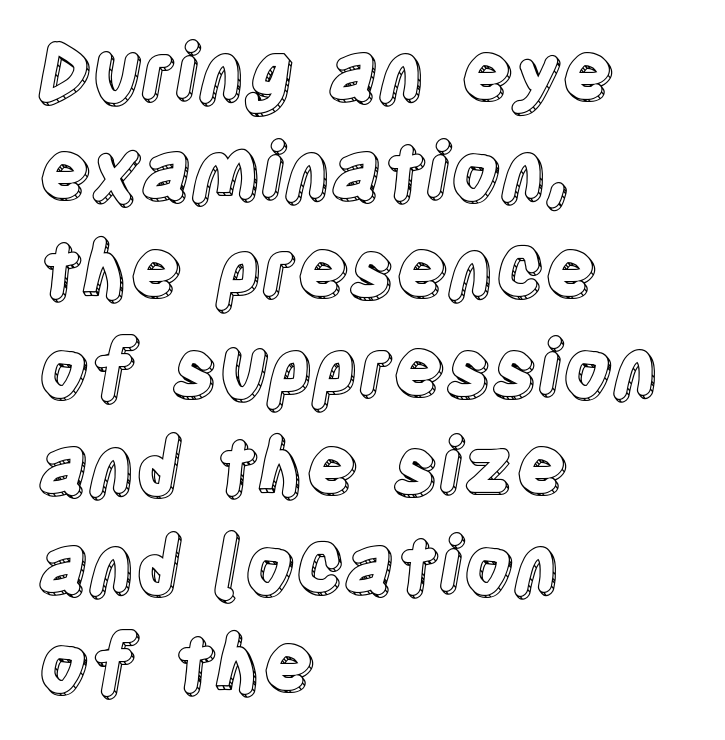
Q: Is the text italic (slanted)? A: Yes.
Q: Is the text underlined? A: No.
Q: How is the paragraph aligned? A: Left-aligned.
Q: Is the spacing between letters normal or unusually wide? A: Normal.
Q: Is the spacing between lines tight, normal or loose? A: Normal.
Q: Width (condensed, normal, or wide)? A: Condensed.
Q: x-height? A: Large.
Q: Monospaced? A: No.
